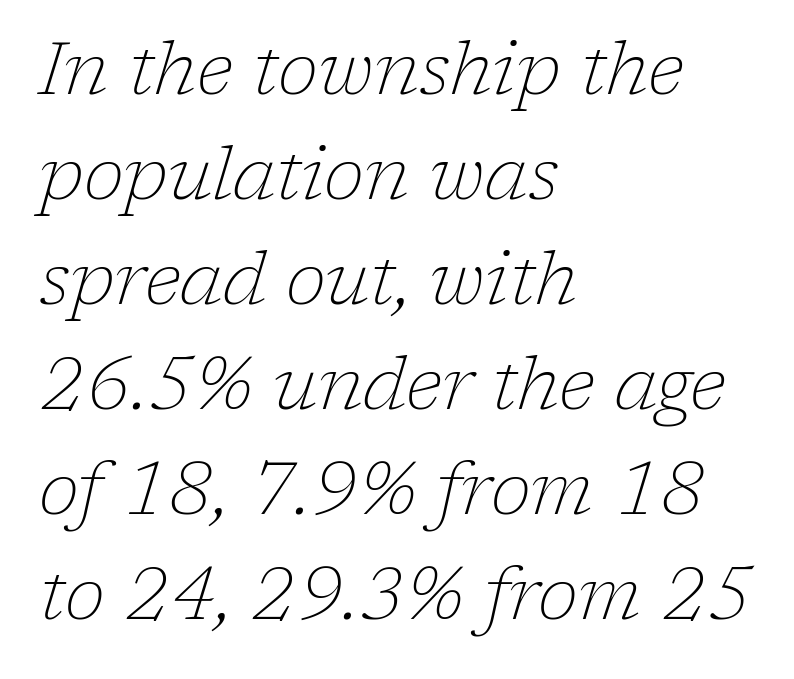
Q: Is the text bold? A: No.
Q: Is the text italic (slanted)? A: Yes, it leans right by about 17 degrees.
Q: Is the typeface a serif or a sans-serif typeface? A: Serif.
Q: Is the text underlined? A: No.
Q: How is the paragraph aligned? A: Left-aligned.
Q: Is the spacing between letters normal or unusually wide? A: Normal.
Q: Is the spacing between lines tight, normal or loose? A: Normal.
Q: Width (condensed, normal, or wide)? A: Normal.
Q: Stroke contrast? A: Low.
Q: x-height? A: Medium.
Q: Monospaced? A: No.
